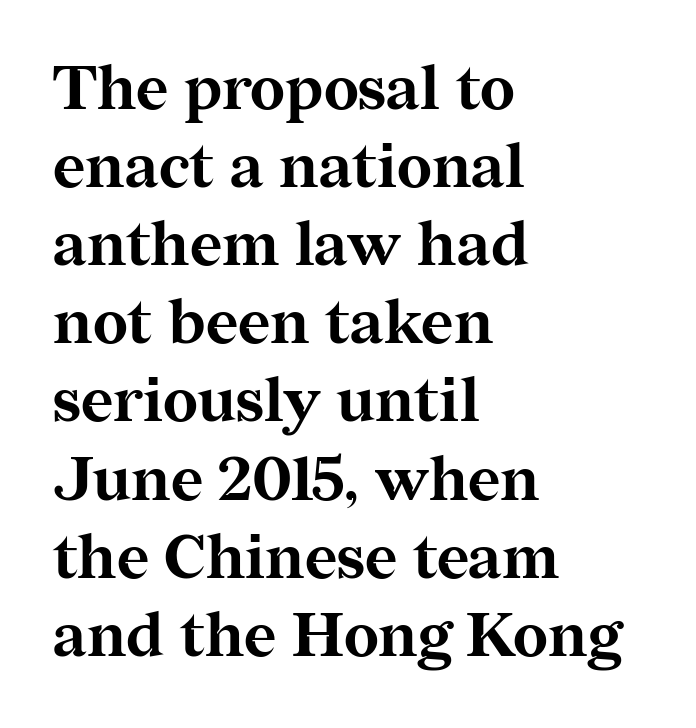
Q: Is the text bold? A: Yes.
Q: Is the text italic (slanted)? A: No, it is upright.
Q: Is the typeface a serif or a sans-serif typeface? A: Serif.
Q: Is the text underlined? A: No.
Q: How is the paragraph aligned? A: Left-aligned.
Q: Is the spacing between letters normal or unusually wide? A: Normal.
Q: Is the spacing between lines tight, normal or loose? A: Normal.
Q: Width (condensed, normal, or wide)? A: Normal.
Q: Stroke contrast? A: Medium.
Q: x-height? A: Medium.
Q: Monospaced? A: No.
